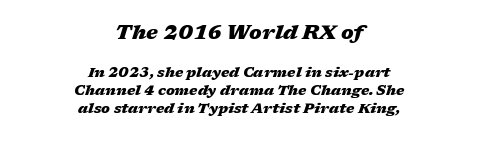
Line spacing here is normal. Posture: slanted. In CSS terms this would be text-align: center. There is no visible air inserted between adjacent glyphs.
